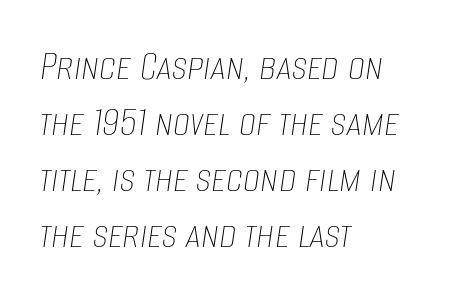
The image shows 43 px thin, condensed type, italic (leaning right); set left-aligned, normal line spacing (1.3x), normal letter spacing, not underlined; low stroke contrast and a large x-height.
